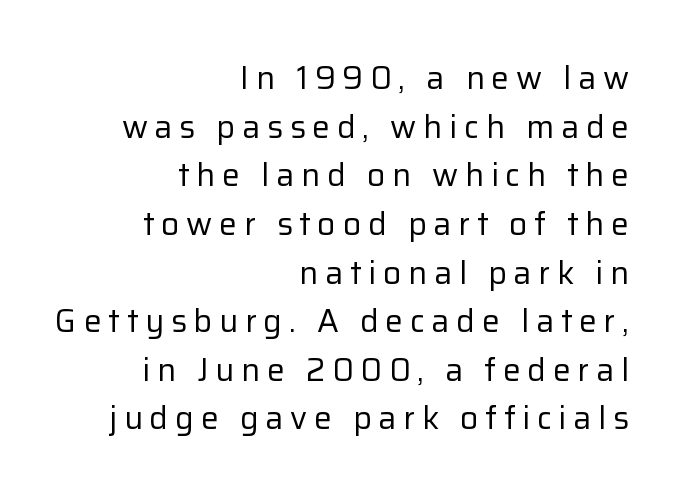
The rendering inserts visible extra space after every character. Unlike a traditional serif, this face leaves its strokes unadorned. Notice how the stems are strictly vertical — no italics here. The passage shown is not underscored anywhere.
